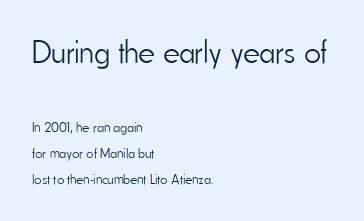
The rendering anchors every line to the left-hand side. Letter spacing: default. Size hierarchy here favors the leading block over the trailing one. Posture: upright roman. The face looks like a standard text weight, possibly lighter. Underline: absent.
